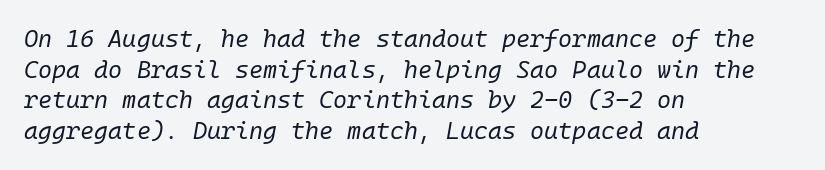
Tall strokes in this sample are angled rather than plumb. One glance says typical: line gaps are just what's usual. This rendering uses left alignment, leaving the right contour irregular. The cut favours lightness, reaching ordinary text weight at its darkest. Descenders hang freely into open space. Standard letterfit; no display-style spreading of the glyphs.
